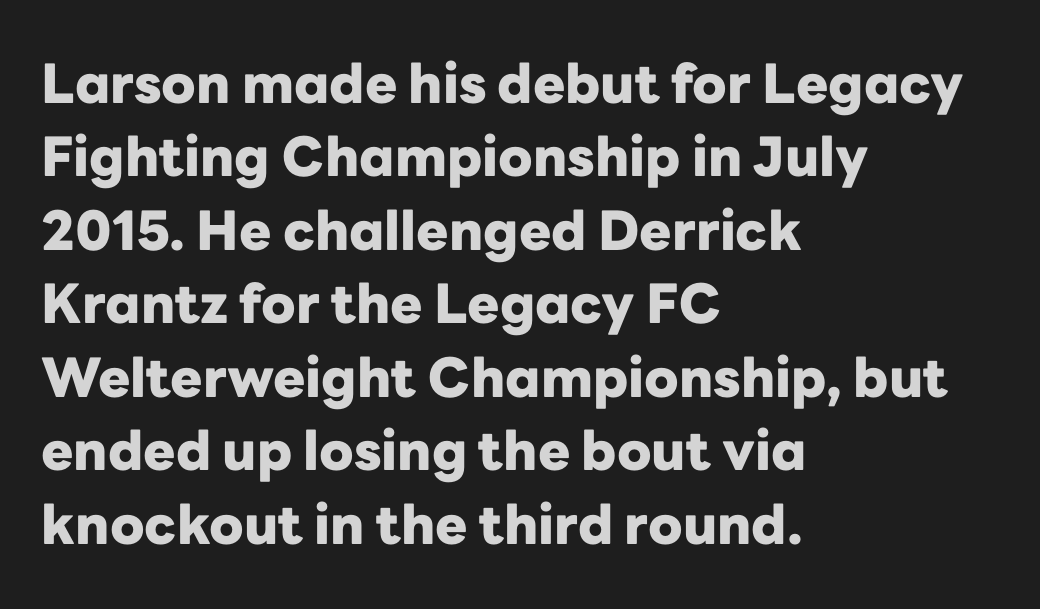
Each new line begins a customary step beneath the previous one. The letters advance in unequal steps, a hallmark of proportional type. A typesetter would label this face a sans. Caption: standard tracking, unaltered. Designer's note — italics off, roman on.
